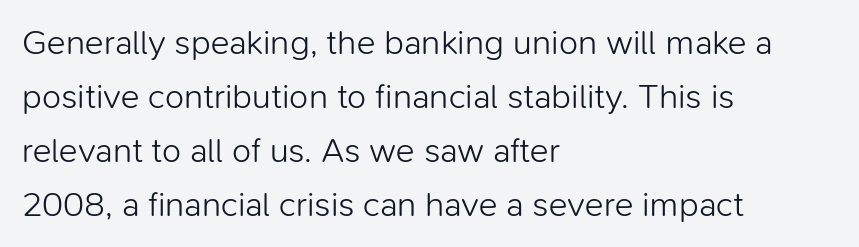
{"serif": "no", "italic": "no", "bold": "no", "weight": "light", "width": "normal", "stroke_contrast": "low", "x_height": "medium", "monospaced": "no", "underline": "no", "align": "left", "line_spacing": "normal", "line_spacing_ratio": 1.54, "letter_spacing": "normal", "letter_spacing_em": 0.0, "glyph_px": 35}
